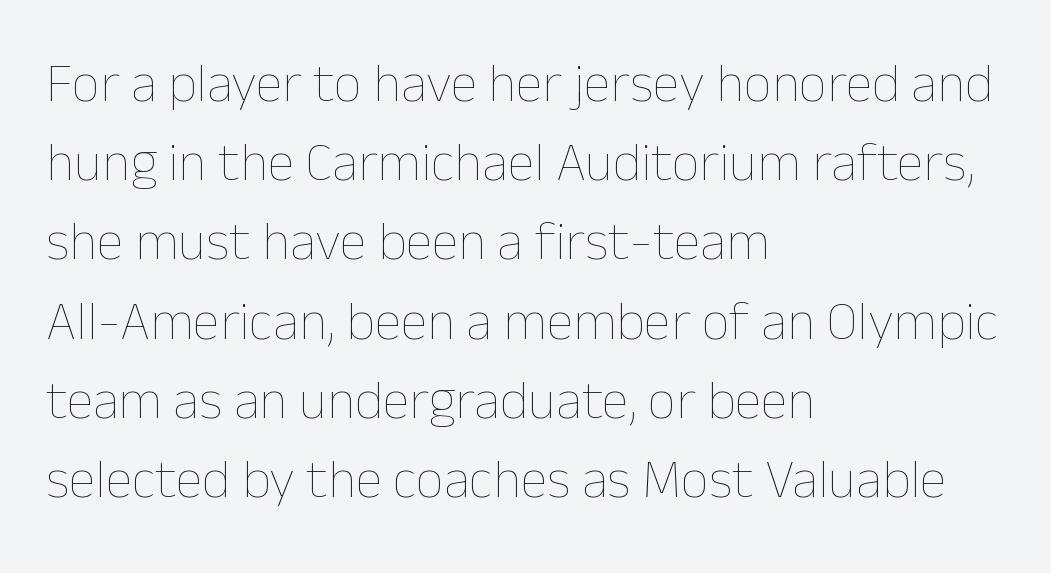
The image shows 55 px thin type, upright; set left-aligned, normal line spacing (1.44x), normal letter spacing, not underlined; low stroke contrast and a medium x-height.
